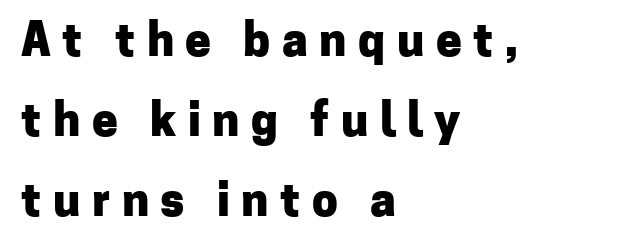
{"serif": "no", "italic": "no", "bold": "yes", "weight": "heavy", "width": "normal", "stroke_contrast": "low", "x_height": "medium", "monospaced": "no", "underline": "no", "align": "left", "line_spacing_ratio": 1.74, "letter_spacing": "wide", "letter_spacing_em": 0.25, "glyph_px": 46}
